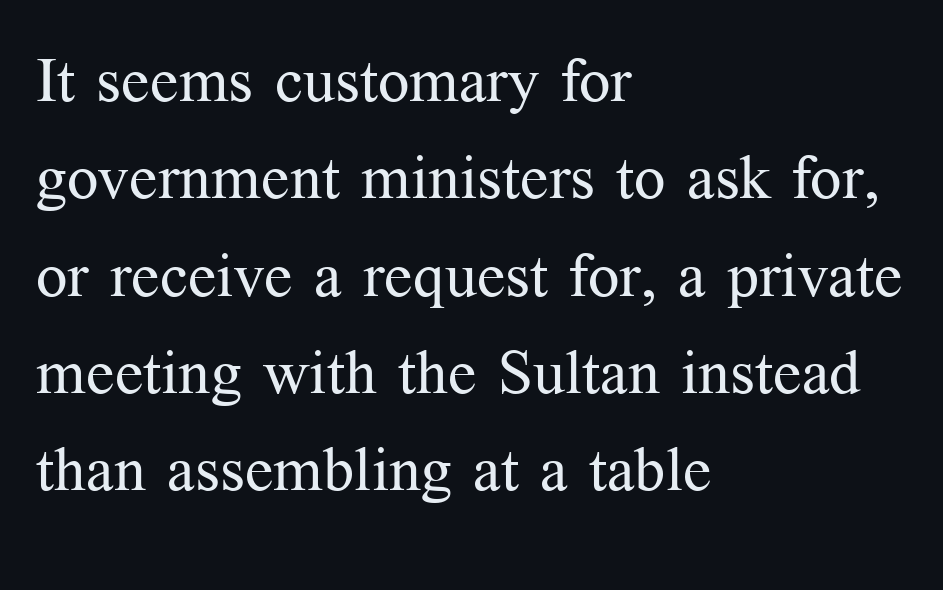
This sample has the flowing, uneven cadence of proportional lettering. The letters stand straight up with perfectly vertical stems. The font family rendered here belongs to the serif group. A clean baseline with only descenders dipping below it.
